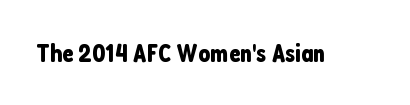
{"italic": "no", "underline": "no", "letter_spacing": "normal", "letter_spacing_em": 0.0, "glyph_px": 26}
